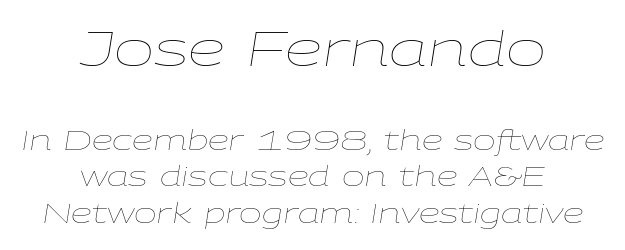
The image shows 48 px thin, wide type, italic (leaning right); set centered, normal line spacing (1.36x), normal letter spacing, not underlined; the first (top) block is 1.78x larger; low stroke contrast and a medium x-height.
